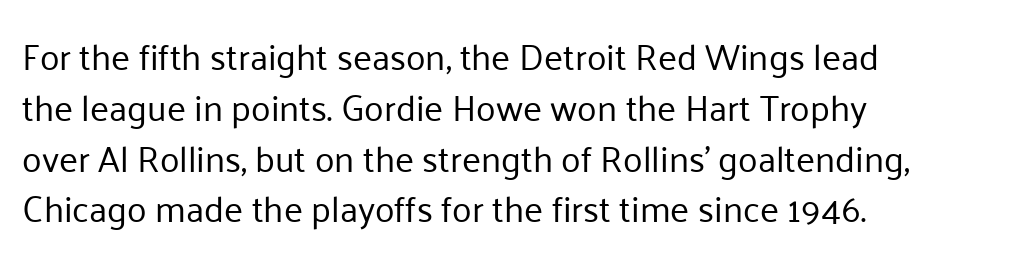
{"serif": "no", "italic": "no", "bold": "no", "weight": "regular", "width": "normal", "stroke_contrast": "low", "x_height": "medium", "monospaced": "no", "underline": "no", "align": "left", "line_spacing": "normal", "line_spacing_ratio": 1.41, "letter_spacing": "normal", "letter_spacing_em": 0.0, "glyph_px": 36}
